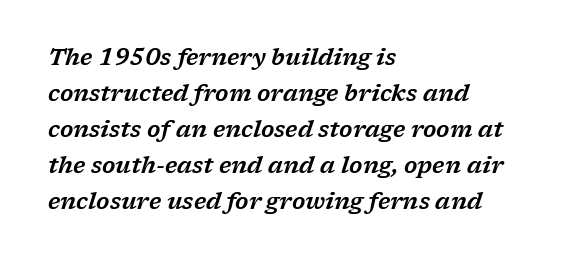
The image shows 23 px text type, italic (leaning right); set left-aligned, normal line spacing (1.56x), normal letter spacing, not underlined.
